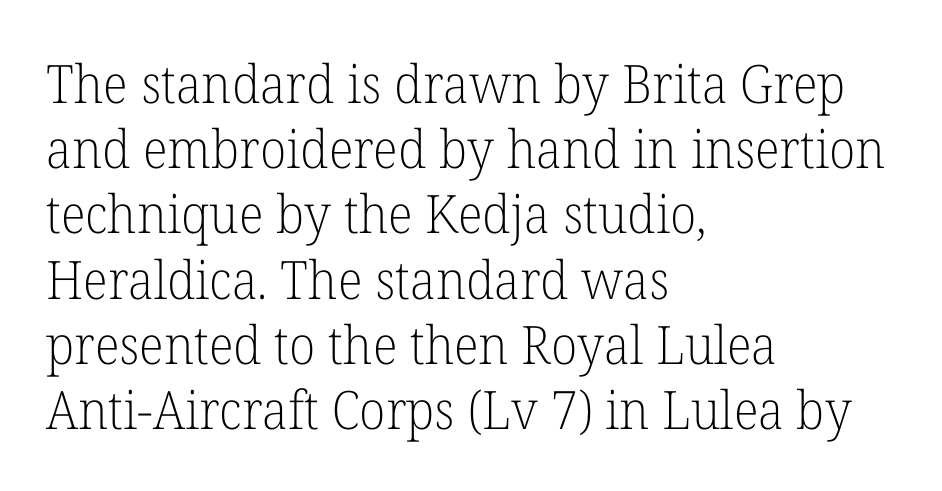
No italicization has been applied; the sample stays upright. The strip under each line holds only bare page. Stems and bowls with no extra thickness — not bold. The tracking reads as untouched default to a designer's eye. Typographically, this falls in the serif category. Is this a fixed-width face? No — the glyphs have proportional, varying widths.
